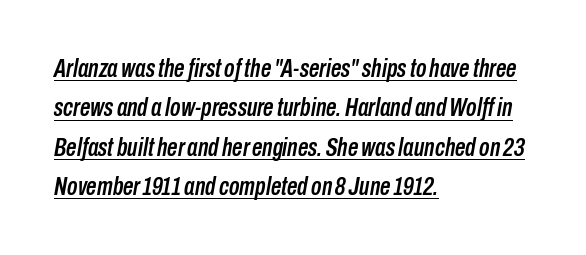
The image shows 26 px text type, italic (leaning right); set left-aligned, normal line spacing (1.51x), normal letter spacing, underlined.
